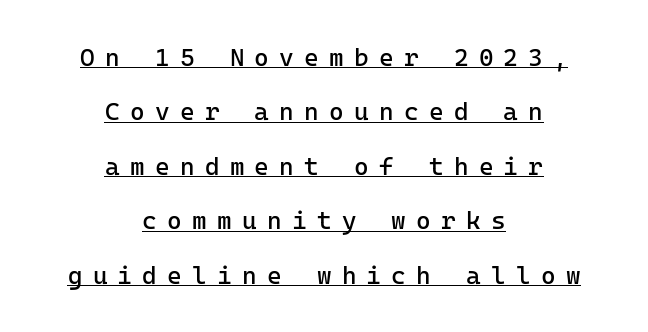
Stems here are at most as thick as an everyday book face. In designer terms, the underline attribute is active on this setting. Honestly, the rows look like they've been pulled way apart. Every row of glyphs is offset so its center matches the block's center.
